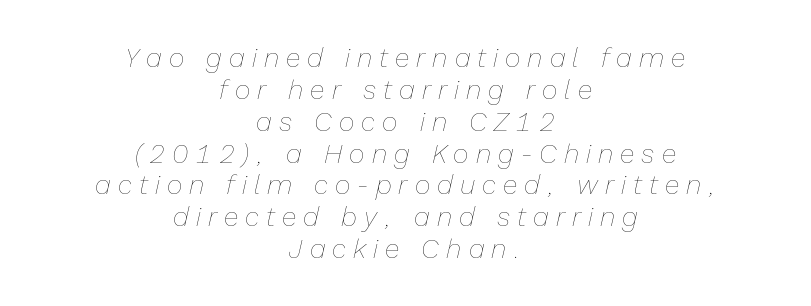
The image shows 27 px text type, italic (leaning right); set centered, line spacing 1.18x, unusually wide letter spacing (+0.26 em), not underlined.
